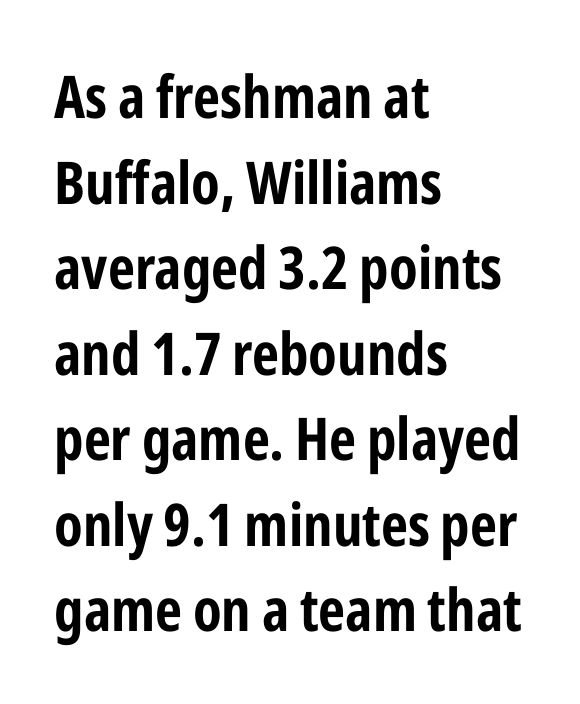
Q: Is the text bold? A: Yes.
Q: Is the text italic (slanted)? A: No, it is upright.
Q: Is the typeface a serif or a sans-serif typeface? A: Sans-serif.
Q: Is the text underlined? A: No.
Q: How is the paragraph aligned? A: Left-aligned.
Q: Is the spacing between letters normal or unusually wide? A: Normal.
Q: Is the spacing between lines tight, normal or loose? A: Normal.
Q: Width (condensed, normal, or wide)? A: Condensed.
Q: Stroke contrast? A: Low.
Q: x-height? A: Medium.
Q: Monospaced? A: No.
